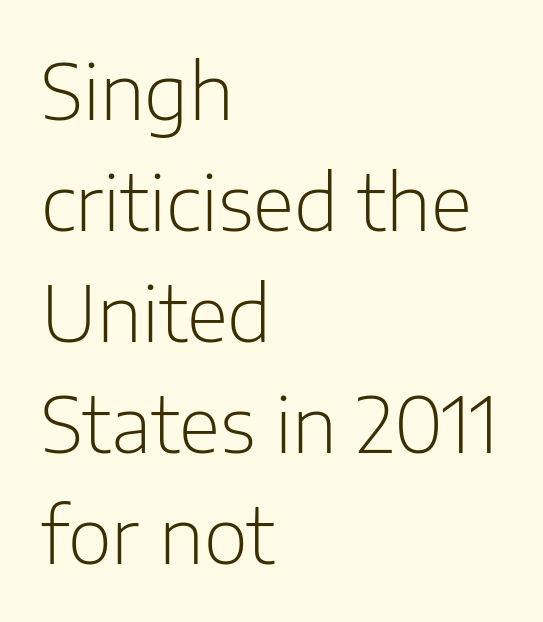
The image shows 76 px light sans-serif type, upright; set left-aligned, normal line spacing (1.46x), normal letter spacing, not underlined; low stroke contrast and a medium x-height.
